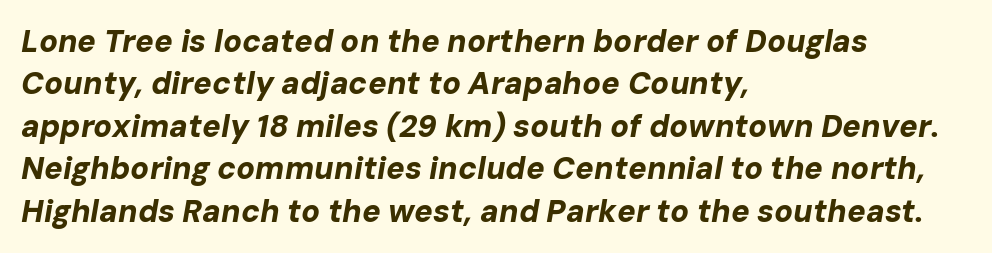
The image shows 31 px bold type, italic (leaning right); set left-aligned, normal line spacing (1.37x), normal letter spacing, not underlined; low stroke contrast and a medium x-height.
